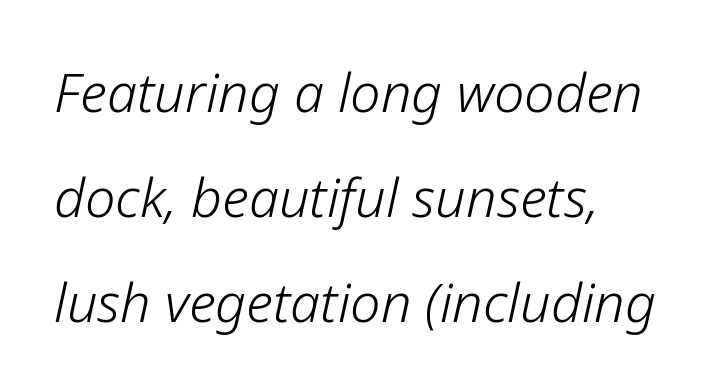
Q: Is the text bold? A: No.
Q: Is the text italic (slanted)? A: Yes, it leans right by about 12 degrees.
Q: Is the text underlined? A: No.
Q: How is the paragraph aligned? A: Left-aligned.
Q: Is the spacing between letters normal or unusually wide? A: Normal.
Q: Is the spacing between lines tight, normal or loose? A: Loose.
Q: Width (condensed, normal, or wide)? A: Normal.
Q: Stroke contrast? A: Low.
Q: x-height? A: Medium.
Q: Monospaced? A: No.
